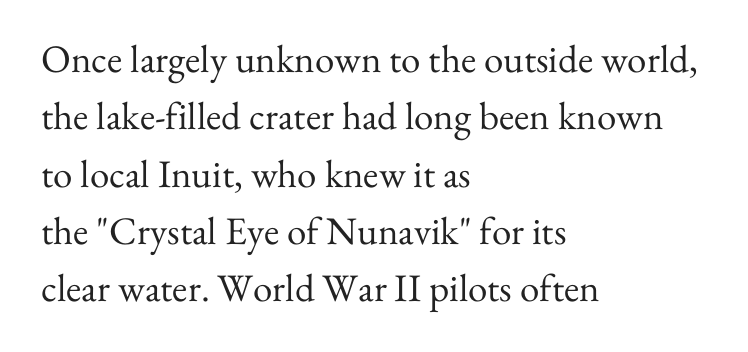
Q: Is the text bold? A: No.
Q: Is the text italic (slanted)? A: No, it is upright.
Q: Is the typeface a serif or a sans-serif typeface? A: Serif.
Q: Is the text underlined? A: No.
Q: How is the paragraph aligned? A: Left-aligned.
Q: Is the spacing between letters normal or unusually wide? A: Normal.
Q: Is the spacing between lines tight, normal or loose? A: Normal.
Q: Width (condensed, normal, or wide)? A: Normal.
Q: Stroke contrast? A: Medium.
Q: x-height? A: Small.
Q: Monospaced? A: No.
